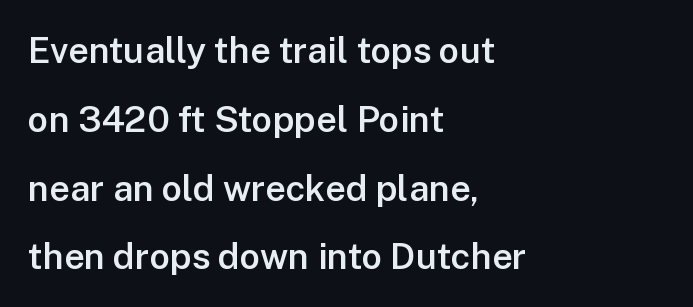
The image shows 36 px semibold sans-serif type, upright; set left-aligned, loose line spacing (1.91x), normal letter spacing, not underlined; low stroke contrast and a medium x-height.
